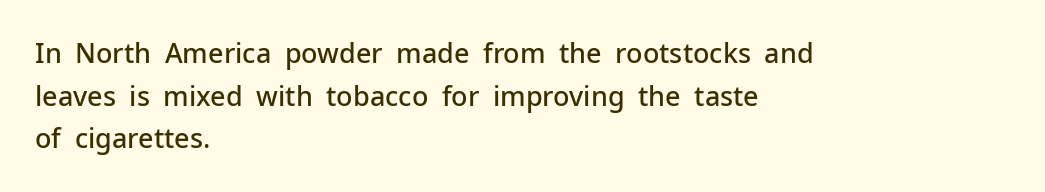
Q: Is the text bold? A: Semi-bold.
Q: Is the text italic (slanted)? A: No, it is upright.
Q: Is the text underlined? A: No.
Q: How is the paragraph aligned? A: Left-aligned.
Q: Is the spacing between letters normal or unusually wide? A: Normal.
Q: Is the spacing between lines tight, normal or loose? A: Normal.
